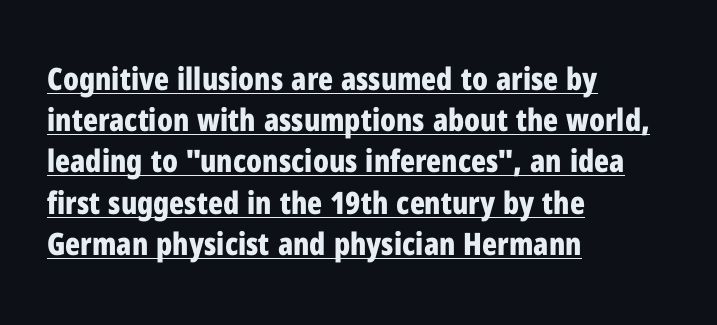
Vertical strokes here are truly vertical. Nothing unusual about the tracking: characters are spaced as the font intends. In CSS terms this would be text-align: left. You can tell from the bare stems that sans-serif type was used.
